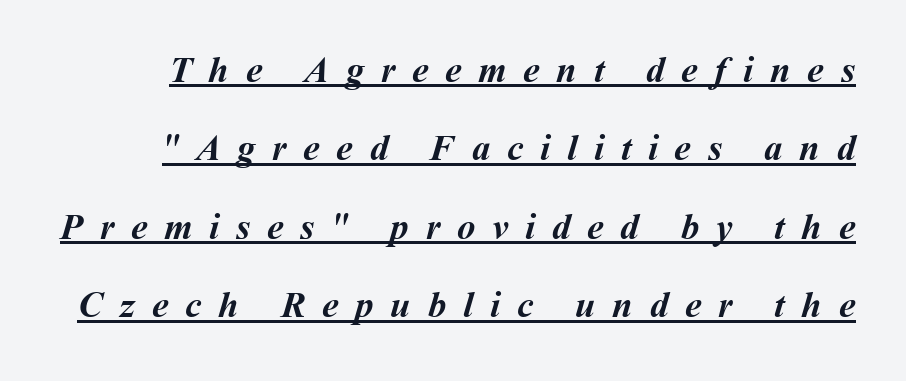
Q: Is the text bold? A: Yes.
Q: Is the text underlined? A: Yes.
Q: Is the spacing between letters normal or unusually wide? A: Unusually wide.
Q: Is the spacing between lines tight, normal or loose? A: Loose.
Q: Width (condensed, normal, or wide)? A: Normal.
Q: Stroke contrast? A: Medium.
Q: x-height? A: Medium.
Q: Monospaced? A: No.
